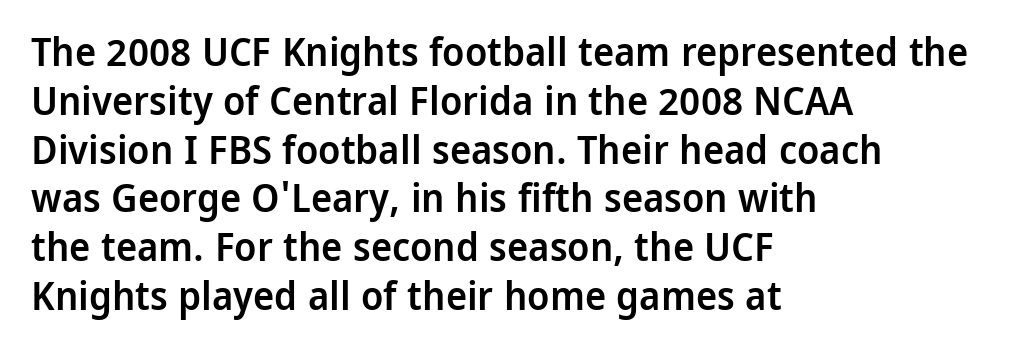
Q: Is the text bold? A: Semi-bold.
Q: Is the text italic (slanted)? A: No, it is upright.
Q: Is the typeface a serif or a sans-serif typeface? A: Sans-serif.
Q: Is the text underlined? A: No.
Q: How is the paragraph aligned? A: Left-aligned.
Q: Is the spacing between letters normal or unusually wide? A: Normal.
Q: Width (condensed, normal, or wide)? A: Normal.
Q: Stroke contrast? A: Low.
Q: x-height? A: Medium.
Q: Monospaced? A: No.
